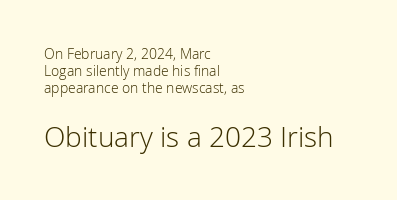
{"serif": "no", "italic": "no", "bold": "no", "weight": "light", "width": "normal", "stroke_contrast": "low", "x_height": "medium", "monospaced": "no", "underline": "no", "align": "left", "line_spacing_ratio": 1.2, "letter_spacing": "normal", "letter_spacing_em": 0.0, "larger_block": "second", "size_ratio": 2.0, "glyph_px": 28}
